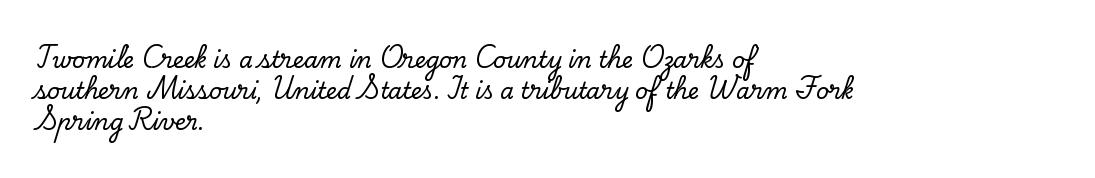
Q: Is the text italic (slanted)? A: Yes.
Q: Is the text underlined? A: No.
Q: How is the paragraph aligned? A: Left-aligned.
Q: Is the spacing between letters normal or unusually wide? A: Normal.
Q: Is the spacing between lines tight, normal or loose? A: Normal.
